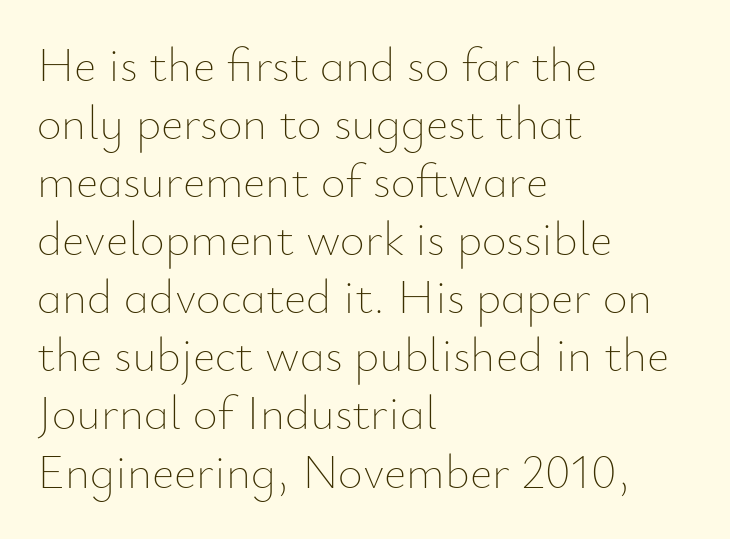
These lines are rendered in a variable-pitch font. The text block is weighted toward the left margin, trailing off unevenly rightward. Nothing unusual about the tracking: characters are spaced as the font intends. Upright lettering throughout.
